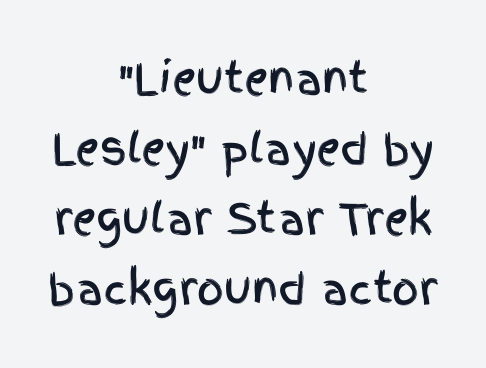
The image shows 42 px condensed sans-serif type, upright; set centered, normal line spacing (1.67x), normal letter spacing, not underlined; a large x-height.
